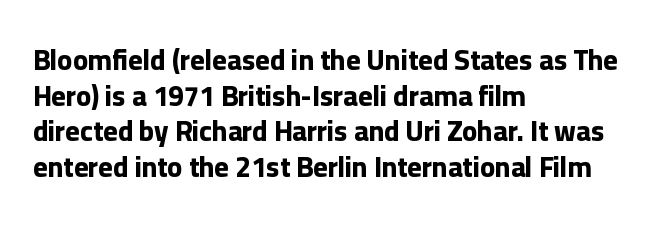
Q: Is the text bold? A: Yes.
Q: Is the text italic (slanted)? A: No, it is upright.
Q: Is the typeface a serif or a sans-serif typeface? A: Sans-serif.
Q: Is the text underlined? A: No.
Q: How is the paragraph aligned? A: Left-aligned.
Q: Is the spacing between letters normal or unusually wide? A: Normal.
Q: Is the spacing between lines tight, normal or loose? A: Normal.
Q: Width (condensed, normal, or wide)? A: Normal.
Q: Stroke contrast? A: Low.
Q: x-height? A: Medium.
Q: Monospaced? A: No.
